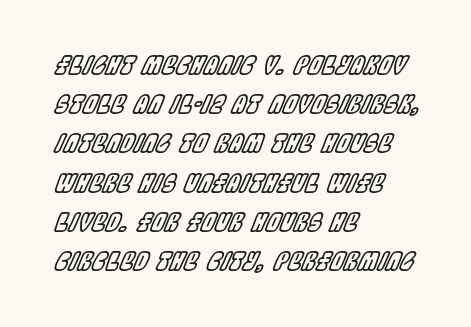
The glyphs look as if they've been sheared to an angle. Plain, unruled lines of type. Leftover space on each line is placed entirely after the last word. Is the letter spacing exaggerated? No — it looks like the ordinary default. The leading is moderate, giving the passage an even texture.
